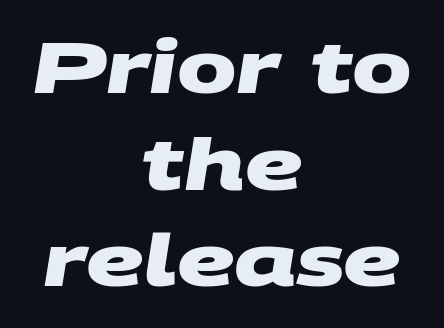
{"serif": "no", "bold": "yes", "weight": "heavy", "width": "wide", "stroke_contrast": "medium", "x_height": "large", "monospaced": "no", "underline": "no", "align": "center", "line_spacing": "normal", "line_spacing_ratio": 1.36, "letter_spacing": "normal", "letter_spacing_em": 0.0, "glyph_px": 71}
